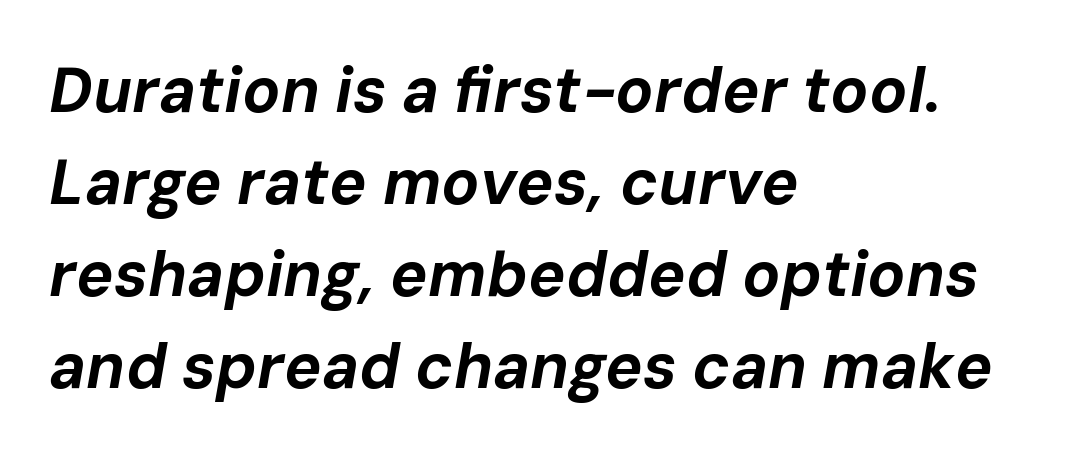
You could not count columns in this text — the font is proportionally spaced. Emphasis by weight is at full strength: bold. The rows are spaced the way most documents space them. Each row of text sits above clean, open space. Looking at the ascenders, they clearly lean.
